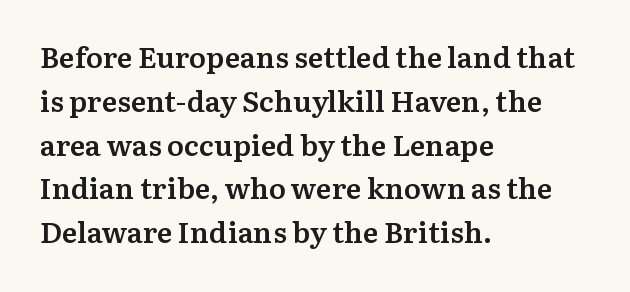
The image shows 29 px semibold serif type, upright; set left-aligned, normal line spacing (1.51x), normal letter spacing, not underlined; medium stroke contrast and a medium x-height.
